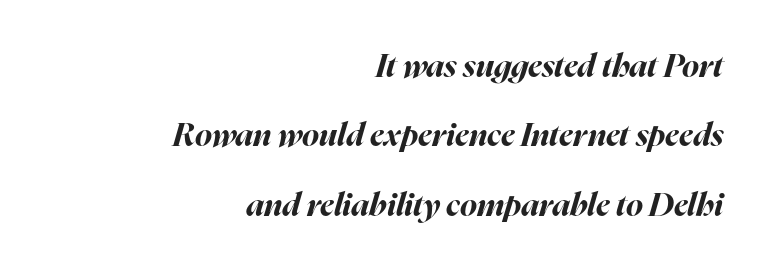
Each letter keeps its own natural width here, so spacing adapts to shape. Strong, thick strokes mark this as bold type. In terms of letterspacing, this is plain default setting. Designer's note — italics engaged. The space beneath each line is pristine and unruled.
